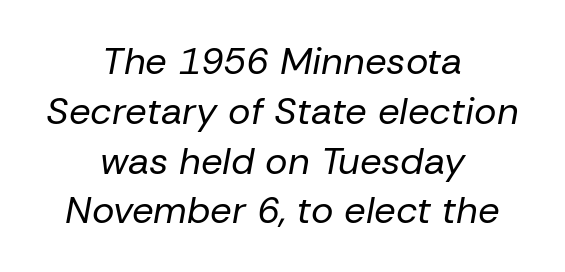
How are the letters spaced? Ordinarily, with no added tracking. Leading: standard. Do the characters align in a grid? No, the font is proportional. Is the stroke heavy? The answer is a plain regular-or-lighter.
